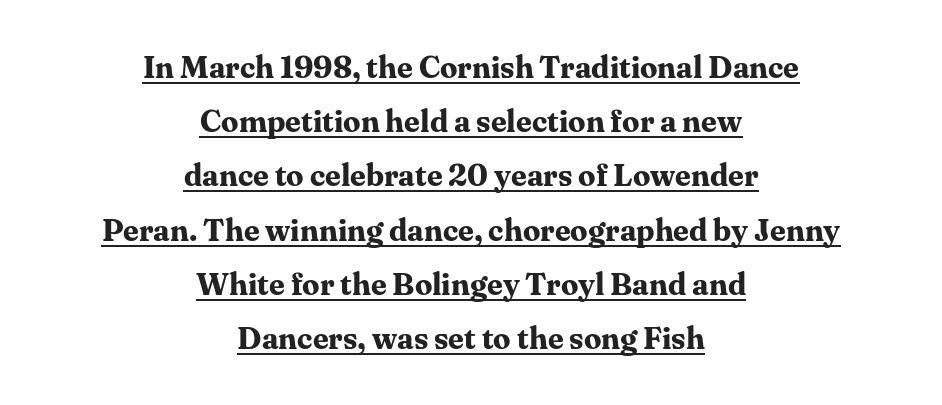
This sample carries an underscore along the baseline area. Posture: upright roman. Neither beginnings nor endings align; midpoints do. Note the varied advance widths — an 'i' is clearly narrower than an 'm'.
